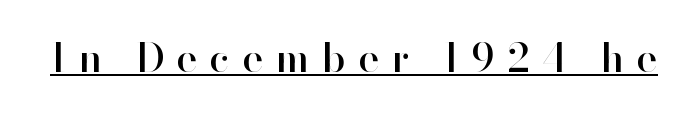
The letters advance in unequal steps, a hallmark of proportional type. A typesetter would mark this as roman, not italic. Quick note: underline on. The horizontal fit of the characters is loose and conspicuously gappy. Serif or sans? Sans — the stroke terminals are bare.
